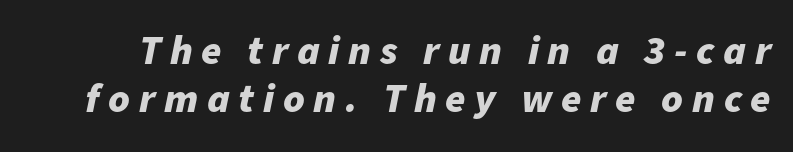
{"italic": "yes", "lean": "right", "slant_degrees": 11, "bold": "yes", "weight": "bold", "width": "normal", "stroke_contrast": "low", "x_height": "medium", "monospaced": "no", "underline": "no", "line_spacing_ratio": 1.18, "letter_spacing": "wide", "letter_spacing_em": 0.21, "glyph_px": 41}
